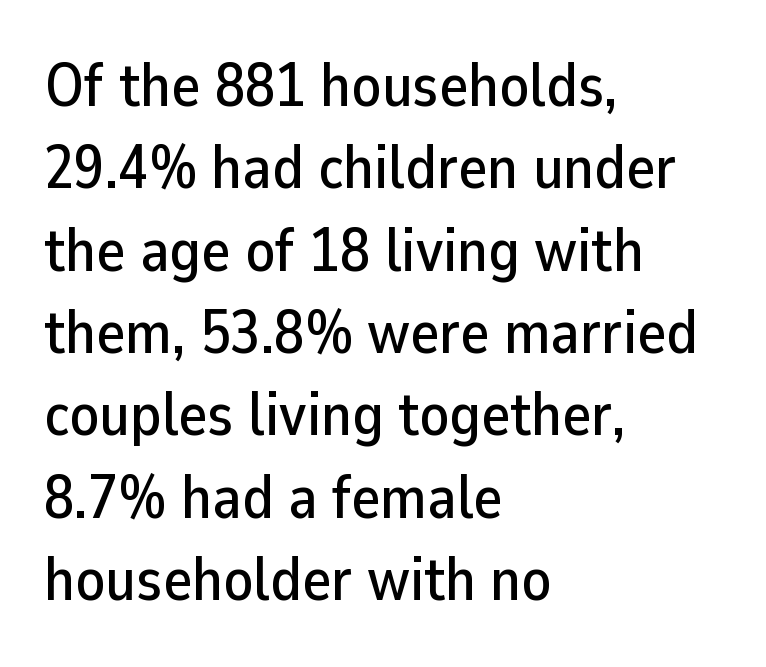
The image shows 61 px sans-serif type, upright; set left-aligned, normal line spacing (1.35x), normal letter spacing, not underlined; low stroke contrast and a medium x-height.
